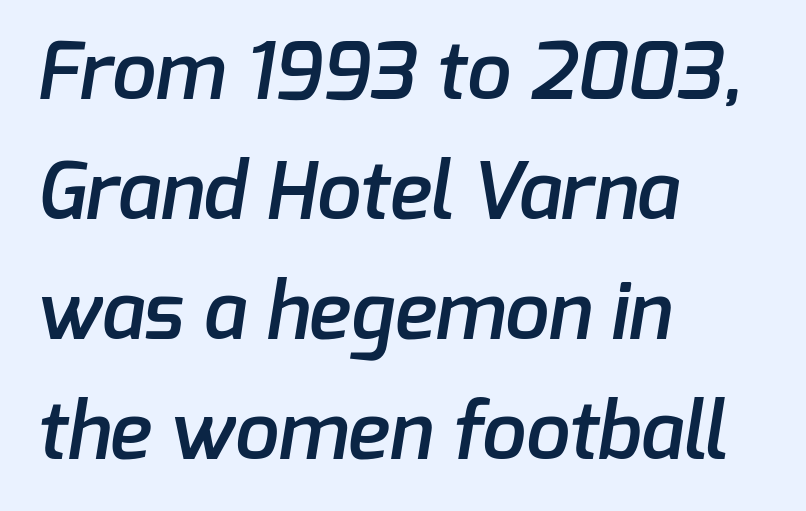
Q: Is the text bold? A: Semi-bold.
Q: Is the typeface a serif or a sans-serif typeface? A: Sans-serif.
Q: Is the text underlined? A: No.
Q: How is the paragraph aligned? A: Left-aligned.
Q: Is the spacing between letters normal or unusually wide? A: Normal.
Q: Is the spacing between lines tight, normal or loose? A: Normal.
Q: Width (condensed, normal, or wide)? A: Normal.
Q: Stroke contrast? A: Low.
Q: x-height? A: Medium.
Q: Monospaced? A: No.
